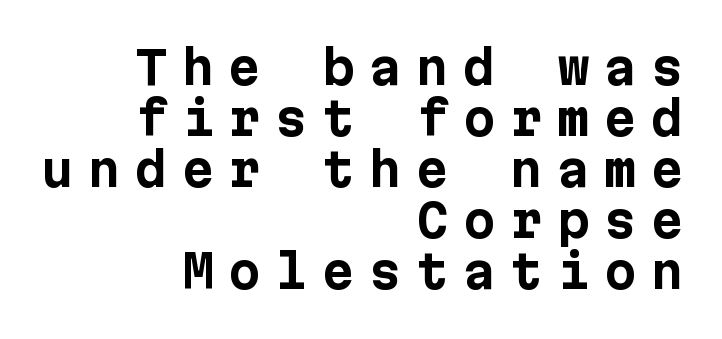
The zone under the glyphs is completely vacant. Regarding serifs, this sample does without them. Stroke thickness is high; the sample reads as a true bold. Alignment: flush right.
